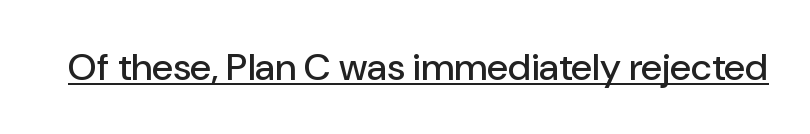
How are the letters spaced? Ordinarily, with no added tracking. Serif or sans? Sans — the stroke terminals are bare. A rule runs beneath these lines of type. Character widths vary here, with narrow letters taking less room than wide ones.
